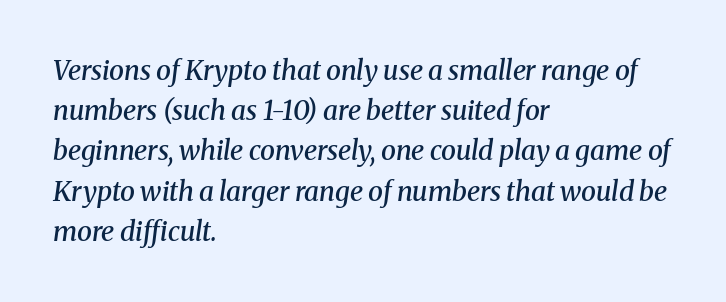
Q: Is the text bold? A: Semi-bold.
Q: Is the text italic (slanted)? A: Yes, it leans right by about 8 degrees.
Q: Is the text underlined? A: No.
Q: How is the paragraph aligned? A: Left-aligned.
Q: Is the spacing between letters normal or unusually wide? A: Normal.
Q: Is the spacing between lines tight, normal or loose? A: Normal.
